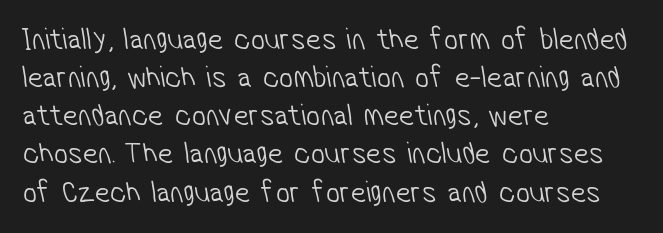
Q: Is the text bold? A: No.
Q: Is the typeface a serif or a sans-serif typeface? A: Sans-serif.
Q: Is the text underlined? A: No.
Q: How is the paragraph aligned? A: Left-aligned.
Q: Is the spacing between letters normal or unusually wide? A: Normal.
Q: Width (condensed, normal, or wide)? A: Condensed.
Q: Stroke contrast? A: Low.
Q: x-height? A: Medium.
Q: Monospaced? A: No.
